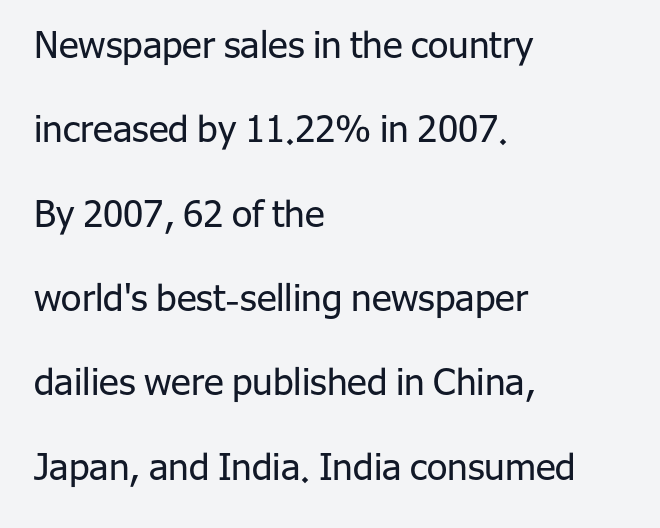
Q: Is the text bold? A: No.
Q: Is the text italic (slanted)? A: No, it is upright.
Q: Is the typeface a serif or a sans-serif typeface? A: Sans-serif.
Q: Is the text underlined? A: No.
Q: How is the paragraph aligned? A: Left-aligned.
Q: Is the spacing between letters normal or unusually wide? A: Normal.
Q: Is the spacing between lines tight, normal or loose? A: Loose.
Q: Width (condensed, normal, or wide)? A: Normal.
Q: Stroke contrast? A: Low.
Q: x-height? A: Medium.
Q: Monospaced? A: No.
